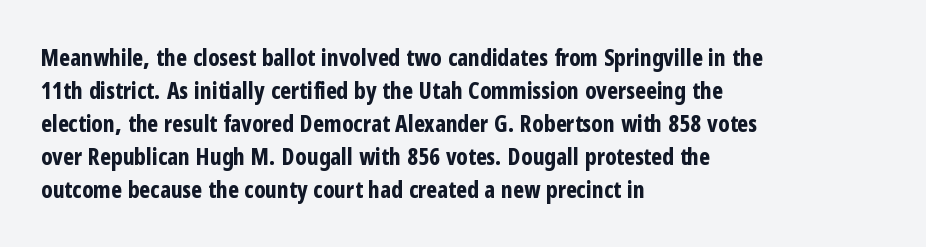
This sample keeps an unexceptional amount of space between lines. Strokes here are thick enough to call this a true bold. A student would call this left alignment; a typographer would say flush left, rag right. You can tell it's not italic because the verticals are truly vertical.
